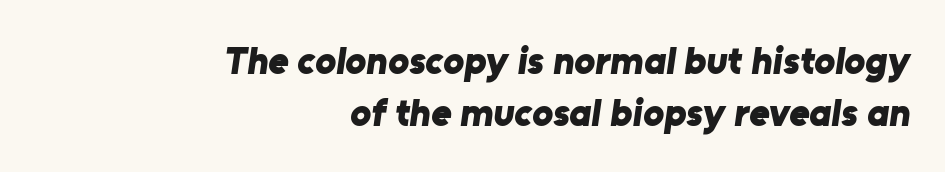
{"serif": "no", "bold": "yes", "weight": "bold", "width": "normal", "stroke_contrast": "low", "x_height": "medium", "monospaced": "no", "underline": "no", "align": "right", "line_spacing": "normal", "line_spacing_ratio": 1.33, "letter_spacing": "normal", "letter_spacing_em": 0.0, "glyph_px": 39}
